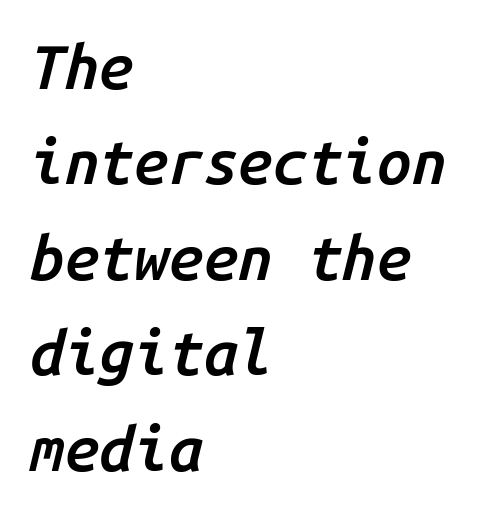
The ragged edge is on the right, which tells us the setting is flush left. What weight is shown? A semibold, between regular and bold. Every character here occupies the same horizontal width, giving the sample a typewriter-like rhythm. Beneath every word, the page is bare.
